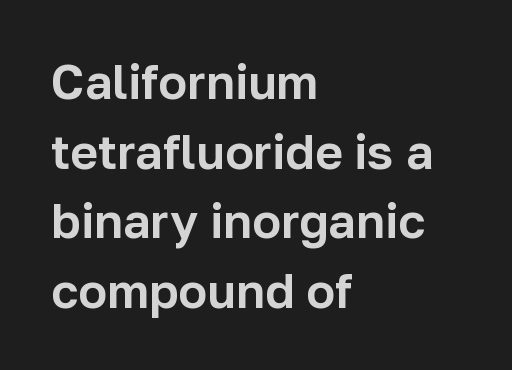
Q: Is the text italic (slanted)? A: No, it is upright.
Q: Is the typeface a serif or a sans-serif typeface? A: Sans-serif.
Q: Is the text underlined? A: No.
Q: How is the paragraph aligned? A: Left-aligned.
Q: Is the spacing between letters normal or unusually wide? A: Normal.
Q: Is the spacing between lines tight, normal or loose? A: Normal.
Q: Width (condensed, normal, or wide)? A: Normal.
Q: Stroke contrast? A: Low.
Q: x-height? A: Medium.
Q: Monospaced? A: No.
